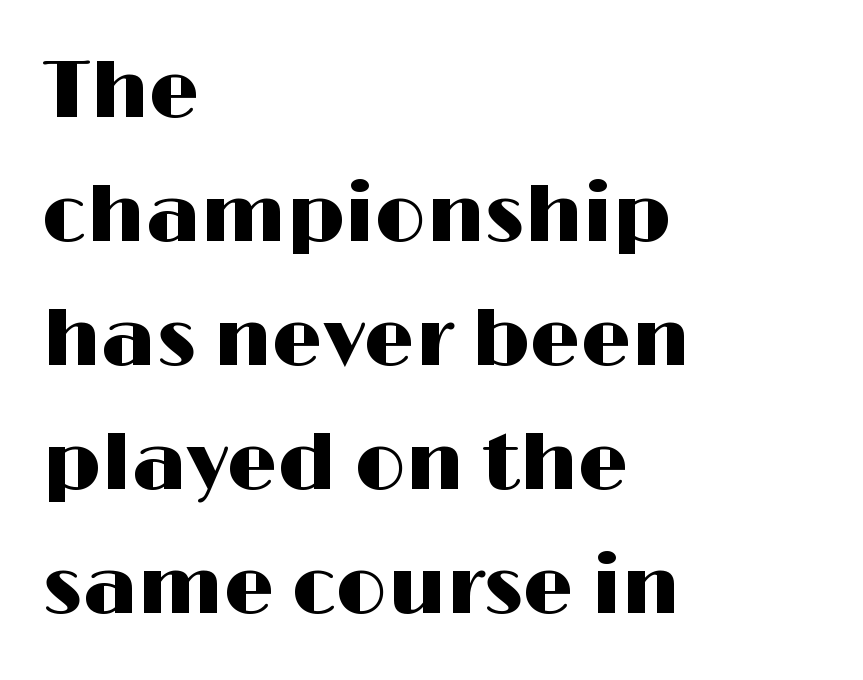
Q: Is the text italic (slanted)? A: No, it is upright.
Q: Is the typeface a serif or a sans-serif typeface? A: Sans-serif.
Q: Is the text underlined? A: No.
Q: How is the paragraph aligned? A: Left-aligned.
Q: Is the spacing between letters normal or unusually wide? A: Normal.
Q: Is the spacing between lines tight, normal or loose? A: Normal.
Q: Width (condensed, normal, or wide)? A: Wide.
Q: Stroke contrast? A: High.
Q: x-height? A: Medium.
Q: Monospaced? A: No.
